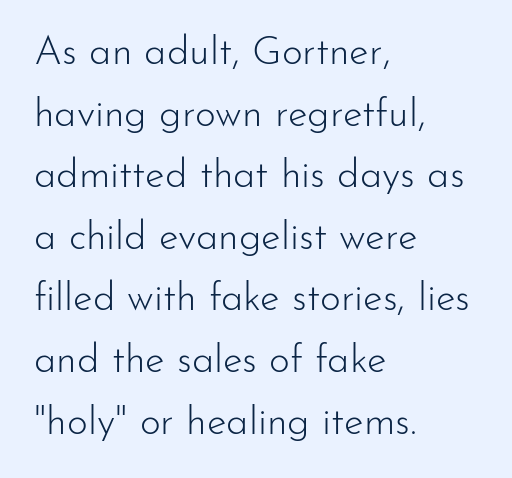
The lettering stays uniformly vertical, giving the passage a roman look. Regular leading. Leftover space on each line is placed entirely after the last word. The weight tops out at a normal text grade. The zone under the glyphs is completely vacant.
